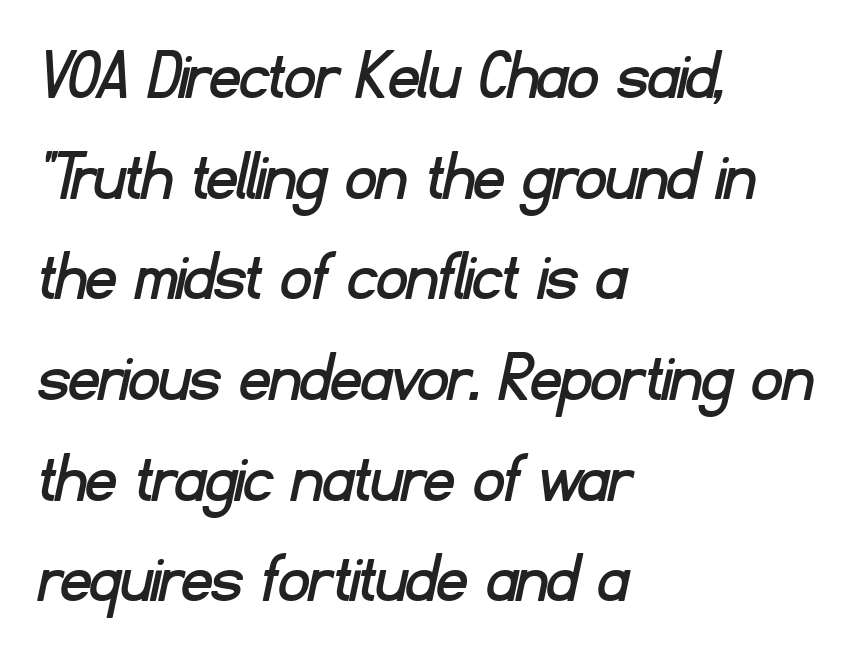
The tracking reads as untouched default to a designer's eye. No word sits above an underline. Do the characters align in a grid? No, the font is proportional. Every row of glyphs begins at an identical x-position on the left. The rendering shows plain stroke endings on the letterforms — a sans-serif design. Baseline-to-baseline distance is the conventional proportion of letter height.
